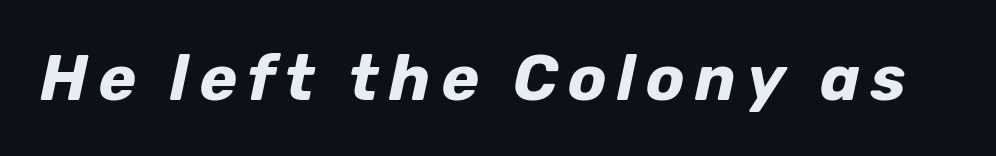
The image shows 64 px bold type, italic (leaning right); set not underlined; low stroke contrast and a medium x-height.
